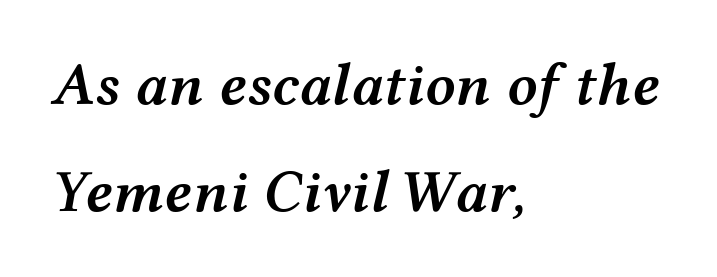
{"italic": "yes", "lean": "right", "slant_degrees": 12, "bold": "semi", "weight": "semibold", "width": "wide", "stroke_contrast": "medium", "x_height": "medium", "monospaced": "no", "underline": "no", "align": "left", "line_spacing_ratio": 1.79, "letter_spacing": "normal", "letter_spacing_em": 0.0, "glyph_px": 60}
